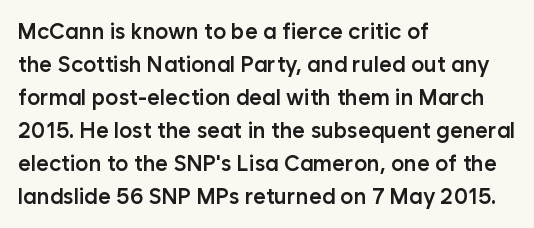
The image shows 22 px text type, upright; set left-aligned, normal line spacing (1.5x), normal letter spacing, not underlined.
